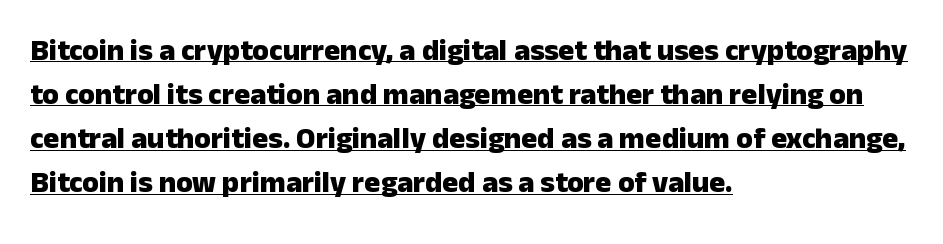
{"serif": "no", "italic": "no", "bold": "yes", "weight": "heavy", "width": "normal", "stroke_contrast": "low", "x_height": "medium", "monospaced": "no", "underline": "yes", "align": "left", "line_spacing": "normal", "line_spacing_ratio": 1.47, "letter_spacing": "normal", "letter_spacing_em": 0.0, "glyph_px": 30}
